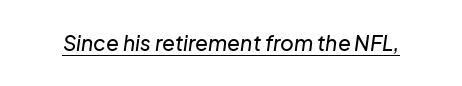
What decoration does the sample have? An underline. The letters are slanted; this is an italic face. The letterforms sit shoulder to shoulder at normal distance.
